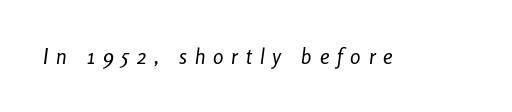
Q: Is the text bold? A: No.
Q: Is the text italic (slanted)? A: Yes, it leans right by about 8 degrees.
Q: Is the text underlined? A: No.
Q: Is the spacing between letters normal or unusually wide? A: Unusually wide.
